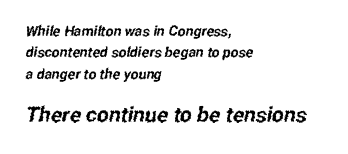
This sample is left-justified, so line endings fall wherever the words run out. Words float on clear page, feet unadorned. Reading down the column, the eye jumps a familiar distance to each next line. Larger block? The one below; the one above is distinctly smaller.
